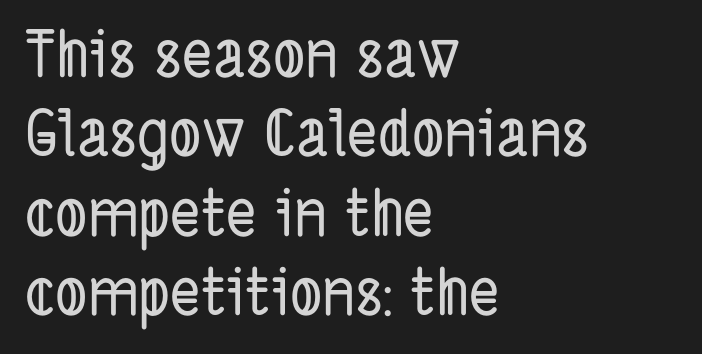
The image shows 64 px condensed sans-serif type; set left-aligned, line spacing 1.24x, normal letter spacing, not underlined; low stroke contrast and a medium x-height.
